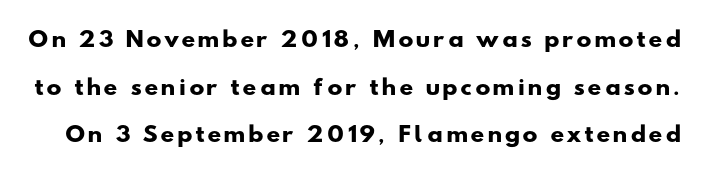
{"bold": "yes", "underline": "no", "line_spacing": "loose", "line_spacing_ratio": 2.38, "glyph_px": 20}
